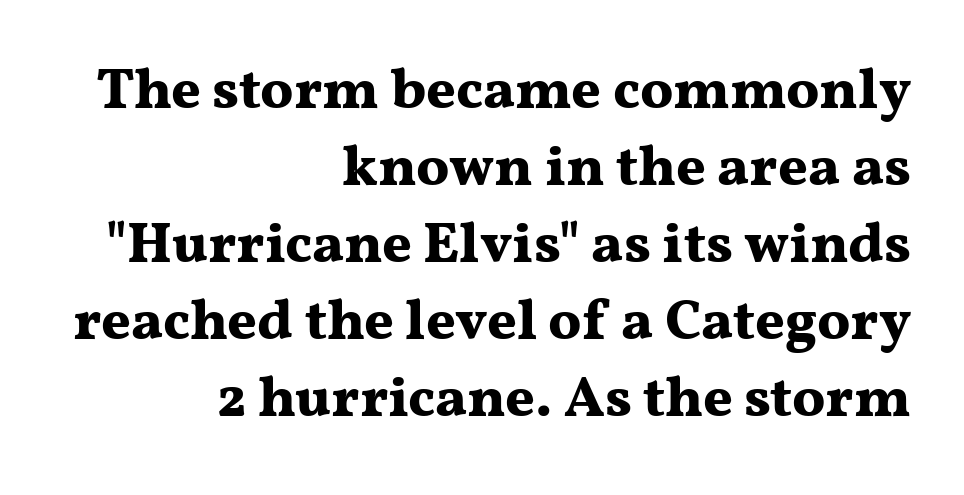
{"serif": "yes", "italic": "no", "bold": "yes", "weight": "bold", "width": "wide", "stroke_contrast": "medium", "x_height": "medium", "monospaced": "no", "underline": "no", "align": "right", "line_spacing": "normal", "line_spacing_ratio": 1.35, "letter_spacing": "normal", "letter_spacing_em": 0.0, "glyph_px": 57}
